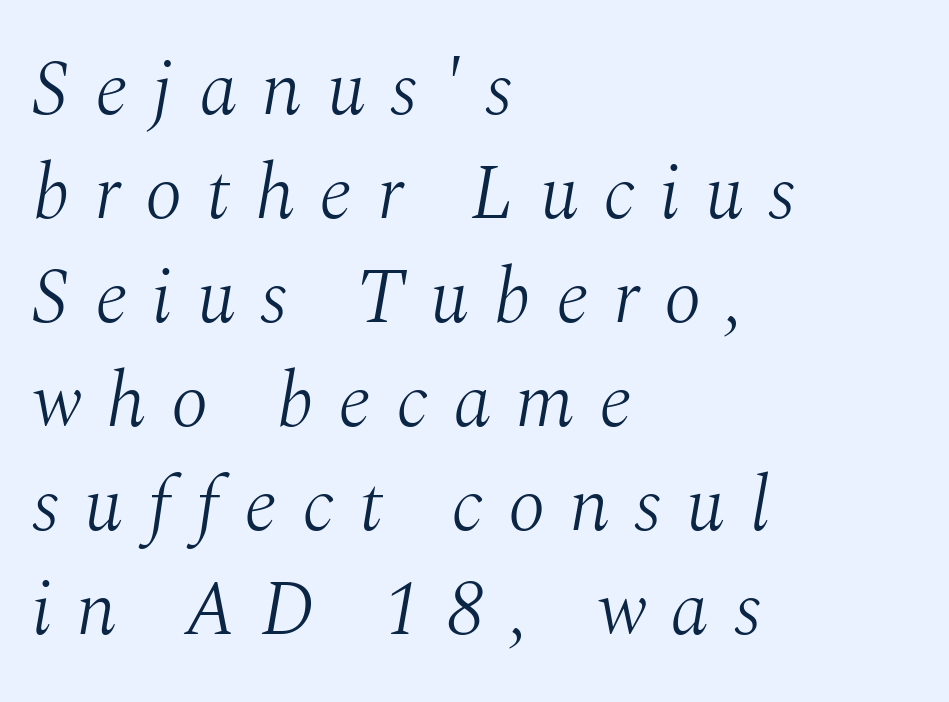
The image shows 77 px light serif type, italic (leaning right); set left-aligned, normal line spacing (1.35x), unusually wide letter spacing (+0.32 em), not underlined; medium stroke contrast and a medium x-height.
